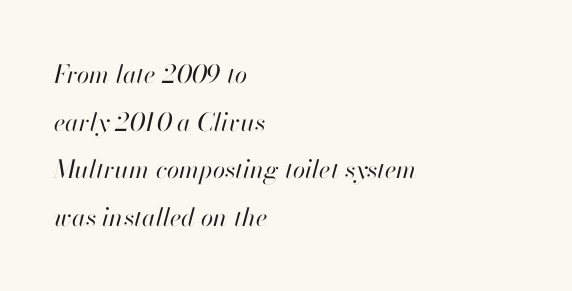
What stands out about the letter spacing? Nothing — it is the standard amount. These lines were composed using italics. The cut favours lightness, reaching ordinary text weight at its darkest. Every row of glyphs begins at an identical x-position on the left. Type without underlining. You could fit nearly another row in the gap between these rows.
